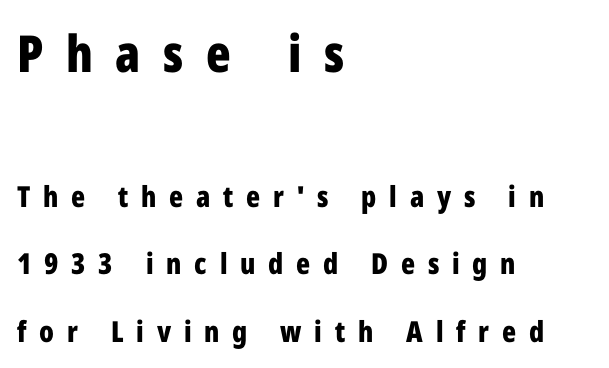
Q: Is the text bold? A: Yes.
Q: Is the text italic (slanted)? A: No, it is upright.
Q: Is the typeface a serif or a sans-serif typeface? A: Sans-serif.
Q: Is the text underlined? A: No.
Q: How is the paragraph aligned? A: Left-aligned.
Q: Is the spacing between letters normal or unusually wide? A: Unusually wide.
Q: Is the spacing between lines tight, normal or loose? A: Loose.
Q: Which block of text is set in a larger size, the first (top) or the second (bottom)? A: The first (top) one.
Q: Width (condensed, normal, or wide)? A: Condensed.
Q: Stroke contrast? A: Low.
Q: x-height? A: Medium.
Q: Monospaced? A: No.
